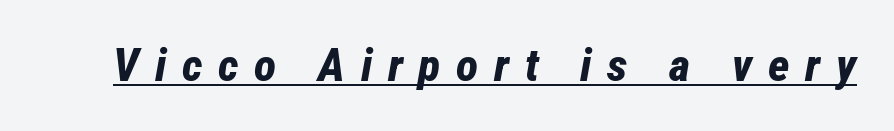
The image shows 46 px bold, condensed type, italic (leaning right); set unusually wide letter spacing (+0.34 em), underlined; low stroke contrast and a medium x-height.
